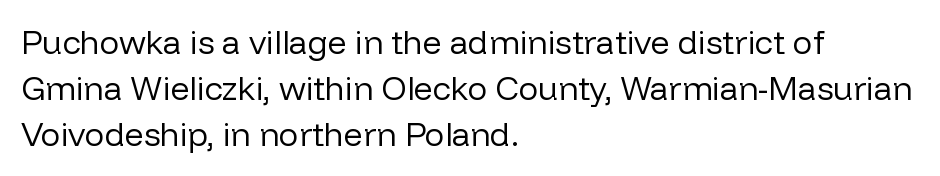
Q: Is the text bold? A: No.
Q: Is the text italic (slanted)? A: No, it is upright.
Q: Is the typeface a serif or a sans-serif typeface? A: Sans-serif.
Q: Is the text underlined? A: No.
Q: How is the paragraph aligned? A: Left-aligned.
Q: Is the spacing between letters normal or unusually wide? A: Normal.
Q: Is the spacing between lines tight, normal or loose? A: Normal.
Q: Width (condensed, normal, or wide)? A: Normal.
Q: Stroke contrast? A: Low.
Q: x-height? A: Medium.
Q: Monospaced? A: No.
